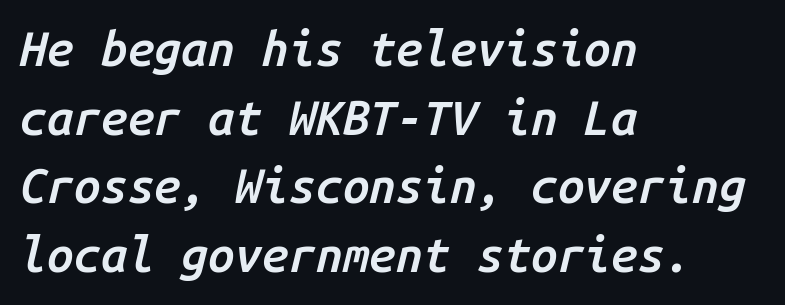
Only glyphs here, with clear space below each row. Does extra space separate the letters? No, they use regular spacing. Here the designer chose a console-style face with uniform glyph widths. In CSS terms this would be text-align: left. Does the weight exceed regular? Yes, but only to semibold. Observe the lean: these are italic letterforms.
